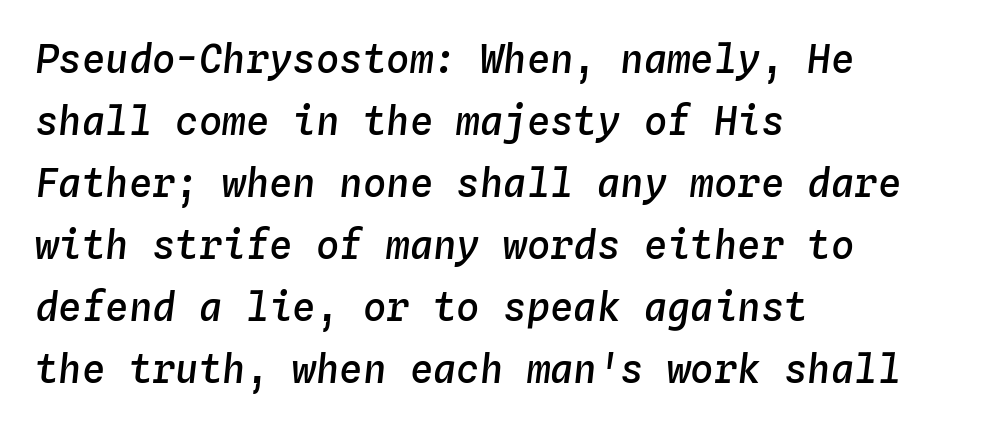
{"italic": "yes", "lean": "right", "slant_degrees": 4, "bold": "semi", "weight": "semibold", "width": "normal", "stroke_contrast": "low", "x_height": "medium", "monospaced": "yes", "underline": "no", "align": "left", "line_spacing": "normal", "line_spacing_ratio": 1.59, "letter_spacing": "normal", "letter_spacing_em": 0.0, "glyph_px": 39}
